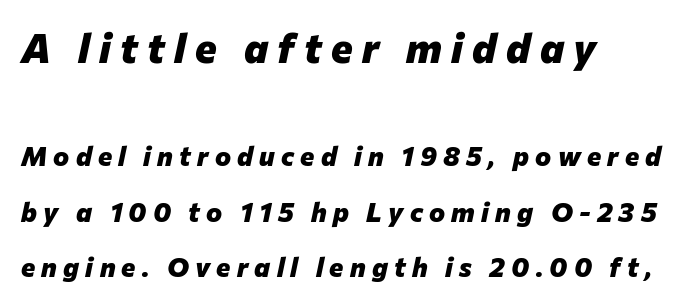
Rule under the text: the space is simply empty. This is oblique type, the kind used for emphasis or titles. Character size in the leading block exceeds that of the trailing block. Varying glyph widths throughout — classic text-font behaviour. Left-aligned paragraph, ragged on the right.
